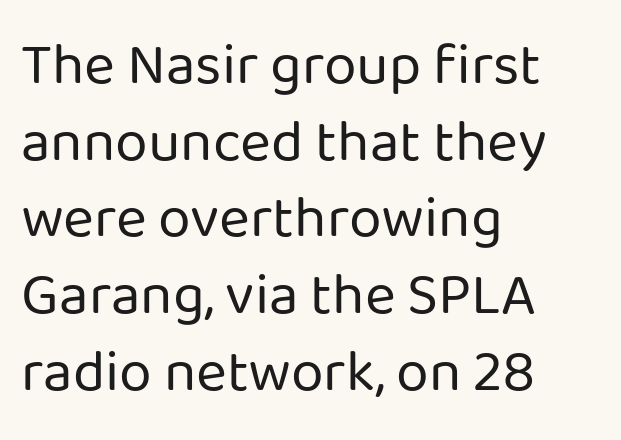
What kind of face is this? One without serifs — a sans. The designer left line spacing at the default. Descenders are the only things crossing below the line. The ragged edge is on the right, which tells us the setting is flush left. Think standard paragraph weight, or any step lighter than that.
